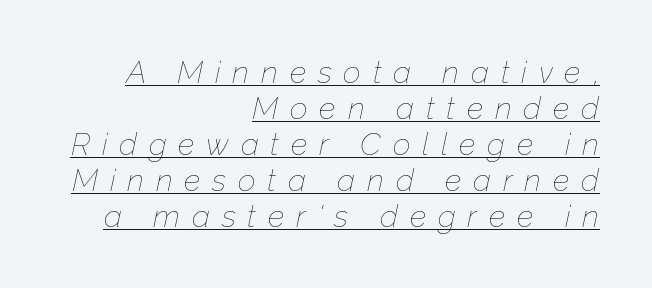
No extra ink here — the face is not bold. The face used here is proportionally spaced, like ordinary book or web type. In terms of posture, this sample is oblique. One-word summary of the alignment: right. This rendering features underlined lettering.
